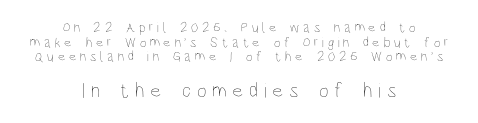
This sample trades vertical openness for compactness between lines. The compositor balanced each line on the midline. A typesetter would mark this as roman, not italic. The emphasis by scale lands on block number two, below. A clean baseline with only descenders dipping below it. Stems here are at most as thick as an everyday book face.
